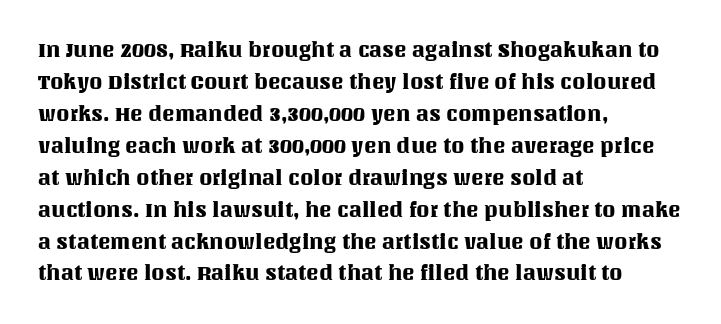
The image shows 21 px text type, upright; set left-aligned, normal line spacing (1.52x), normal letter spacing, not underlined.
